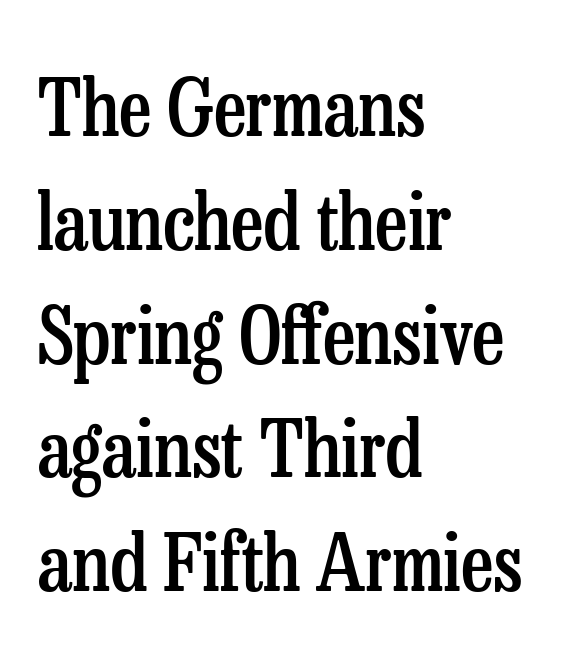
Q: Is the text bold? A: Semi-bold.
Q: Is the text italic (slanted)? A: No, it is upright.
Q: Is the typeface a serif or a sans-serif typeface? A: Serif.
Q: Is the text underlined? A: No.
Q: How is the paragraph aligned? A: Left-aligned.
Q: Is the spacing between letters normal or unusually wide? A: Normal.
Q: Is the spacing between lines tight, normal or loose? A: Normal.
Q: Width (condensed, normal, or wide)? A: Condensed.
Q: Stroke contrast? A: Low.
Q: x-height? A: Medium.
Q: Monospaced? A: No.
